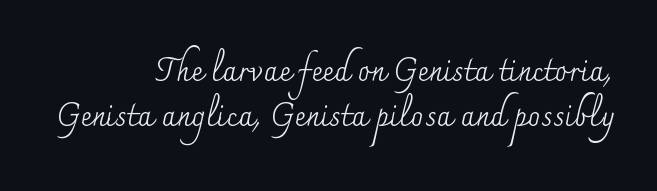
The image shows 31 px regular-weight serif type; set right-aligned, normal line spacing (1.44x), normal letter spacing, not underlined; medium stroke contrast and a small x-height.
